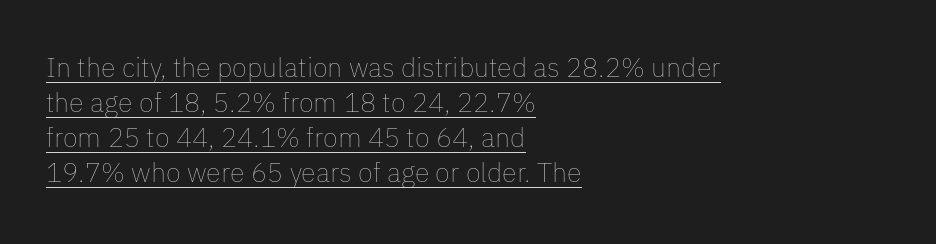
Q: Is the text bold? A: No.
Q: Is the text italic (slanted)? A: No, it is upright.
Q: Is the text underlined? A: Yes.
Q: How is the paragraph aligned? A: Left-aligned.
Q: Is the spacing between letters normal or unusually wide? A: Normal.
Q: Is the spacing between lines tight, normal or loose? A: Normal.
